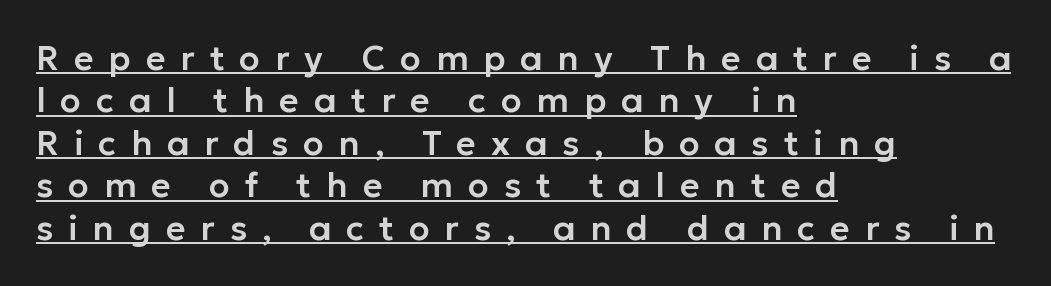
Are there feet on the stems? There aren't — it's a sans. Each letter keeps its own natural width here, so spacing adapts to shape. These lines are set flush left with a ragged right edge. Beneath each row of characters lies a ruled line. No italicization has been applied; the sample stays upright.
